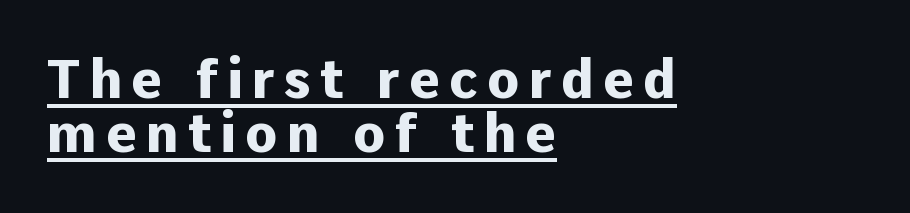
The image shows 53 px heavy sans-serif type, upright; set left-aligned, tight line spacing (1.02x), underlined; low stroke contrast and a medium x-height.
